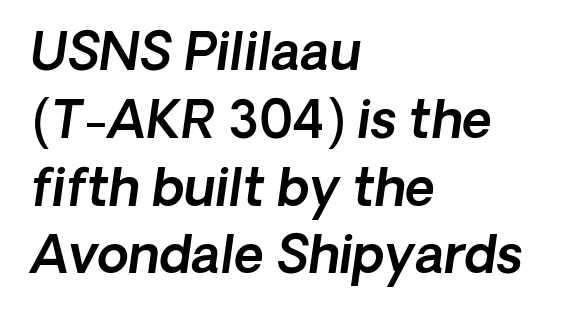
Q: Is the text italic (slanted)? A: Yes, it leans right by about 8 degrees.
Q: Is the text underlined? A: No.
Q: How is the paragraph aligned? A: Left-aligned.
Q: Is the spacing between letters normal or unusually wide? A: Normal.
Q: Is the spacing between lines tight, normal or loose? A: Normal.
Q: Width (condensed, normal, or wide)? A: Normal.
Q: x-height? A: Medium.
Q: Monospaced? A: No.
